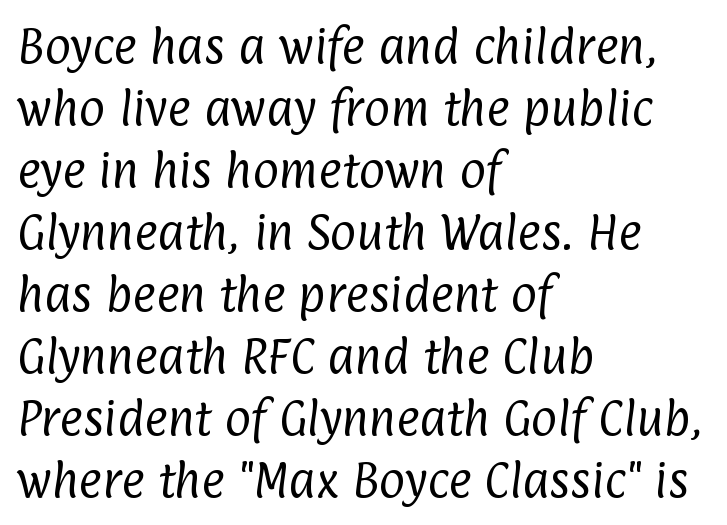
Q: Is the text bold? A: No.
Q: Is the typeface a serif or a sans-serif typeface? A: Sans-serif.
Q: Is the text underlined? A: No.
Q: How is the paragraph aligned? A: Left-aligned.
Q: Is the spacing between letters normal or unusually wide? A: Normal.
Q: Is the spacing between lines tight, normal or loose? A: Normal.
Q: Width (condensed, normal, or wide)? A: Condensed.
Q: Stroke contrast? A: Low.
Q: x-height? A: Medium.
Q: Monospaced? A: No.
